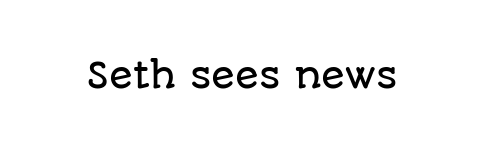
Q: Is the text italic (slanted)? A: No, it is upright.
Q: Is the typeface a serif or a sans-serif typeface? A: Sans-serif.
Q: Is the text underlined? A: No.
Q: Is the spacing between letters normal or unusually wide? A: Normal.
Q: Width (condensed, normal, or wide)? A: Normal.
Q: Stroke contrast? A: Low.
Q: x-height? A: Large.
Q: Monospaced? A: No.
